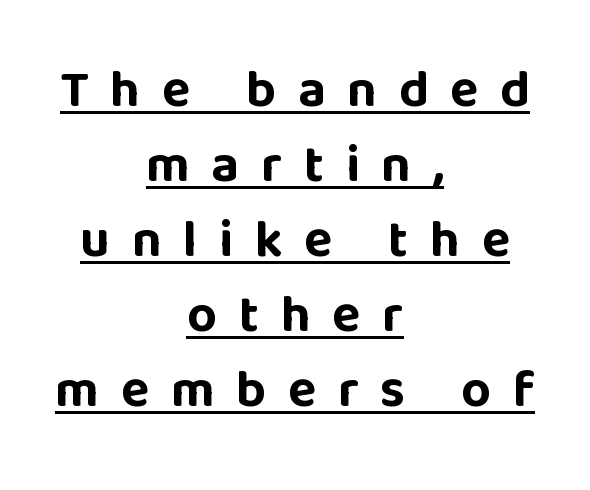
Q: Is the text bold? A: Yes.
Q: Is the text italic (slanted)? A: No, it is upright.
Q: Is the typeface a serif or a sans-serif typeface? A: Sans-serif.
Q: Is the text underlined? A: Yes.
Q: How is the paragraph aligned? A: Centered.
Q: Is the spacing between letters normal or unusually wide? A: Unusually wide.
Q: Is the spacing between lines tight, normal or loose? A: Normal.
Q: Width (condensed, normal, or wide)? A: Normal.
Q: Stroke contrast? A: Low.
Q: x-height? A: Large.
Q: Monospaced? A: No.
